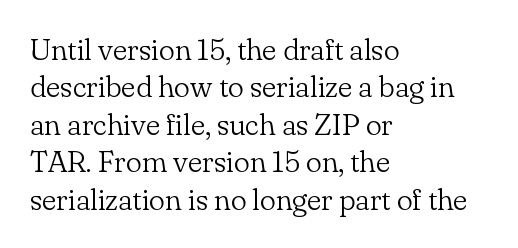
This sample has the flowing, uneven cadence of proportional lettering. A bare baseline throughout the passage. The type sits square on the baseline with zero lean. These lines sit exactly where default settings would place them. The letterforms sit shoulder to shoulder at normal distance.
